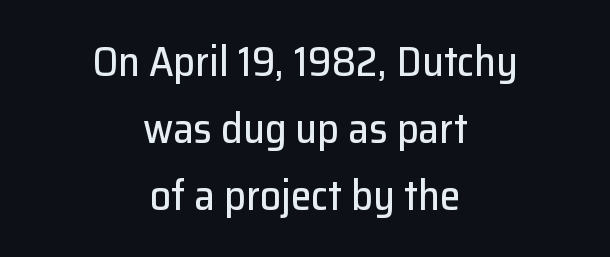
{"serif": "no", "italic": "no", "width": "normal", "stroke_contrast": "low", "x_height": "medium", "monospaced": "no", "underline": "no", "align": "center", "line_spacing": "normal", "line_spacing_ratio": 1.59, "letter_spacing": "normal", "letter_spacing_em": 0.0, "glyph_px": 42}
